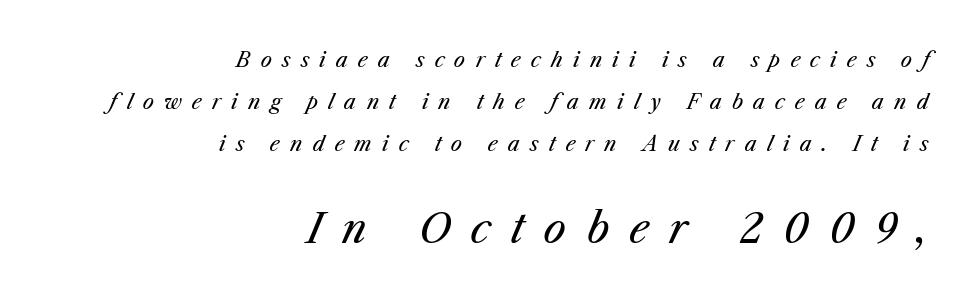
Letter spacing: wide. One-word summary of the alignment: right. Do the characters align in a grid? No, the font is proportional. Unmarked baselines from the first word to the last. Size hierarchy here favors the trailing block over the leading one.
